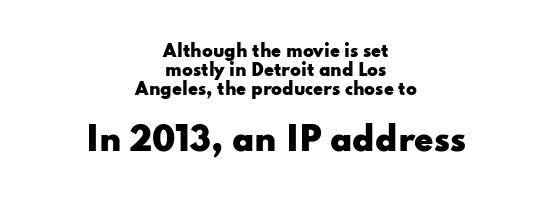
{"serif": "no", "italic": "no", "bold": "yes", "weight": "heavy", "width": "wide", "stroke_contrast": "low", "x_height": "small", "monospaced": "no", "underline": "no", "align": "center", "line_spacing_ratio": 1.18, "letter_spacing": "normal", "letter_spacing_em": 0.0, "larger_block": "second", "size_ratio": 1.94, "glyph_px": 31}
